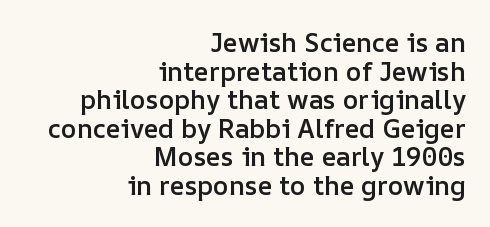
{"italic": "no", "bold": "semi", "underline": "no", "align": "right", "line_spacing": "tight", "line_spacing_ratio": 1.1, "letter_spacing": "normal", "letter_spacing_em": 0.0, "glyph_px": 26}
